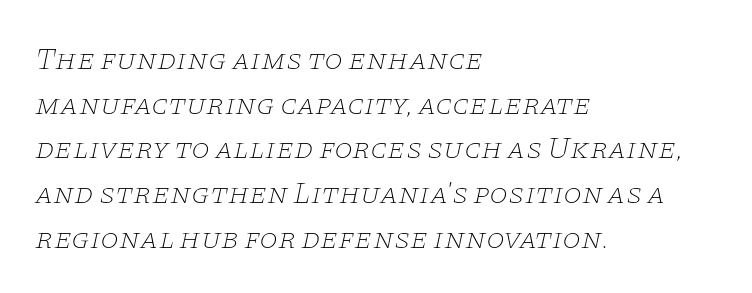
The image shows 30 px thin, wide serif type, italic (leaning right); set left-aligned, normal line spacing (1.49x), normal letter spacing, not underlined; low stroke contrast and a large x-height.
